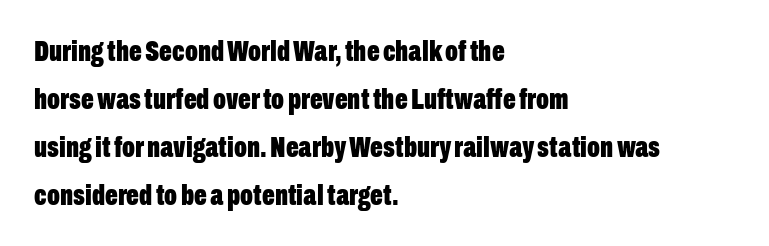
Q: Is the text bold? A: Yes.
Q: Is the text italic (slanted)? A: No, it is upright.
Q: Is the typeface a serif or a sans-serif typeface? A: Sans-serif.
Q: Is the text underlined? A: No.
Q: How is the paragraph aligned? A: Left-aligned.
Q: Is the spacing between letters normal or unusually wide? A: Normal.
Q: Is the spacing between lines tight, normal or loose? A: Normal.
Q: Width (condensed, normal, or wide)? A: Condensed.
Q: Stroke contrast? A: Low.
Q: x-height? A: Medium.
Q: Monospaced? A: No.
